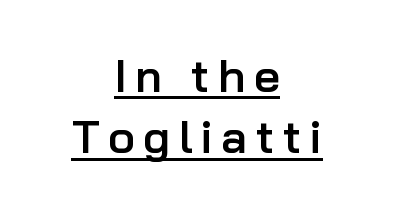
The image shows 46 px semibold sans-serif type, upright; set centered, normal line spacing (1.33x), underlined; low stroke contrast and a medium x-height.
